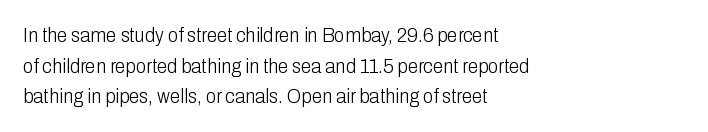
{"italic": "no", "bold": "no", "underline": "no", "align": "left", "line_spacing": "normal", "line_spacing_ratio": 1.46, "letter_spacing": "normal", "letter_spacing_em": 0.0, "glyph_px": 21}
